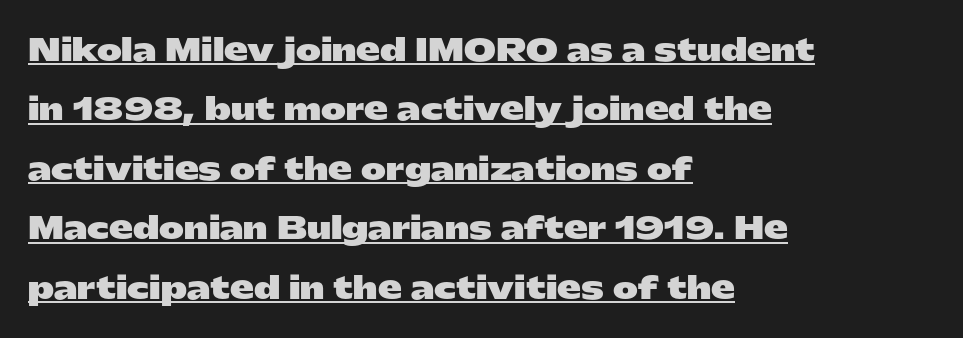
The image shows 30 px heavy, wide sans-serif type, upright; set left-aligned, loose line spacing (1.98x), normal letter spacing, underlined; low stroke contrast and a medium x-height.
